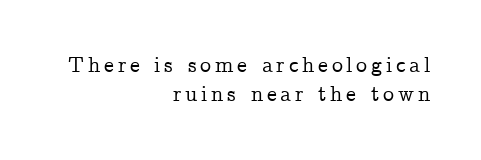
Q: Is the text italic (slanted)? A: No, it is upright.
Q: Is the text underlined? A: No.
Q: How is the paragraph aligned? A: Right-aligned.
Q: Is the spacing between lines tight, normal or loose? A: Normal.
